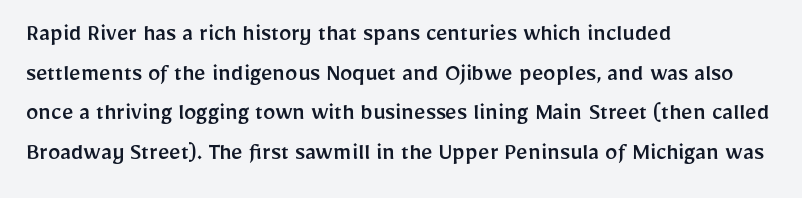
Words appear dense and cohesive because spacing is normal. Italic? Not at all — the glyphs are vertical. Horizontally, the lines are justified to the leading edge only. Leading matches the norm, producing a regular column. Each row of text sits above clean, open space.
